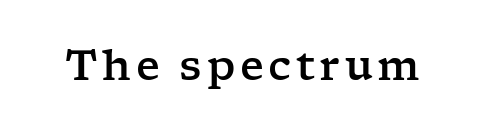
The rendering shows small feet on the letterforms — a serif design. Check the space under the baseline: it is left empty. This sample uses an upright cut, with every glyph sitting square on the baseline. Varying glyph widths throughout — classic text-font behaviour.
